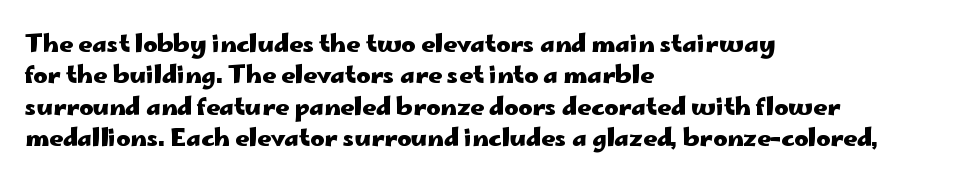
The image shows 24 px bold type, upright; set left-aligned, normal line spacing (1.31x), normal letter spacing, not underlined.
